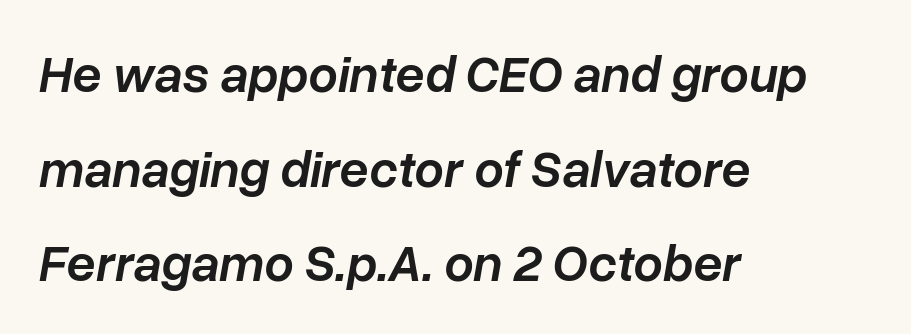
Q: Is the text bold? A: Semi-bold.
Q: Is the text italic (slanted)? A: Yes, it leans right by about 10 degrees.
Q: Is the text underlined? A: No.
Q: How is the paragraph aligned? A: Left-aligned.
Q: Is the spacing between letters normal or unusually wide? A: Normal.
Q: Width (condensed, normal, or wide)? A: Normal.
Q: Stroke contrast? A: Low.
Q: x-height? A: Medium.
Q: Monospaced? A: No.
